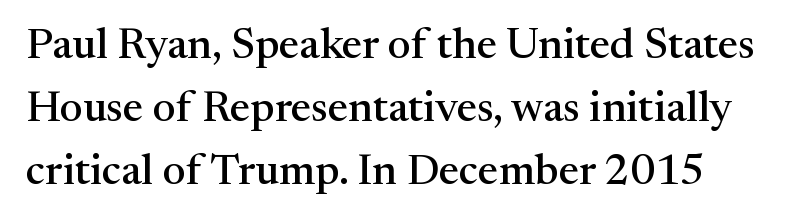
The image shows 43 px serif type, upright; set left-aligned, normal line spacing (1.46x), normal letter spacing, not underlined; medium stroke contrast and a medium x-height.
